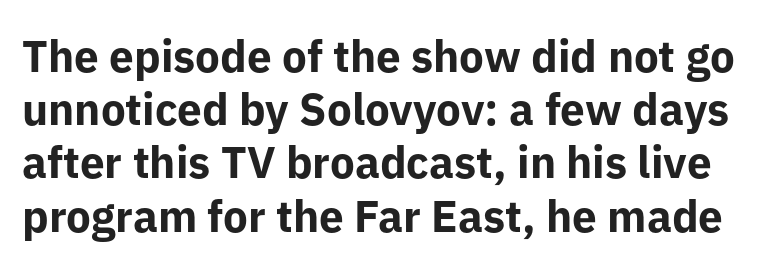
The typeface chosen for these lines omits serifs. Look at the tracking — it's just the regular setting, nothing added. Descenders are the only things crossing below the line. In terms of weight, the rendering is a true, heavy bold. Does the lettering tilt? It doesn't — this is upright. Varying glyph widths throughout — classic text-font behaviour.
